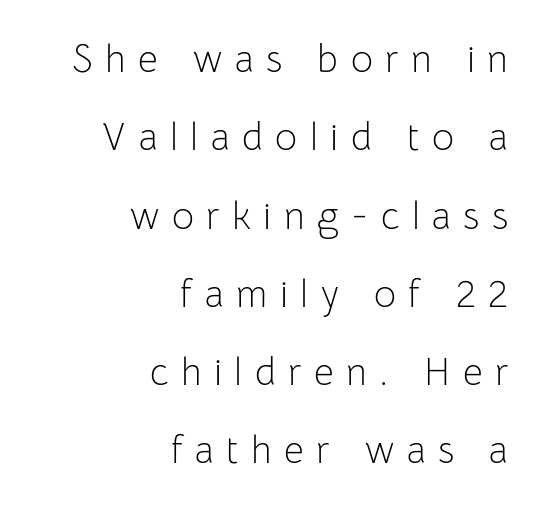
Q: Is the text bold? A: No.
Q: Is the text italic (slanted)? A: No, it is upright.
Q: Is the typeface a serif or a sans-serif typeface? A: Sans-serif.
Q: Is the text underlined? A: No.
Q: How is the paragraph aligned? A: Right-aligned.
Q: Is the spacing between letters normal or unusually wide? A: Unusually wide.
Q: Is the spacing between lines tight, normal or loose? A: Loose.
Q: Width (condensed, normal, or wide)? A: Normal.
Q: Stroke contrast? A: Low.
Q: x-height? A: Medium.
Q: Monospaced? A: No.
